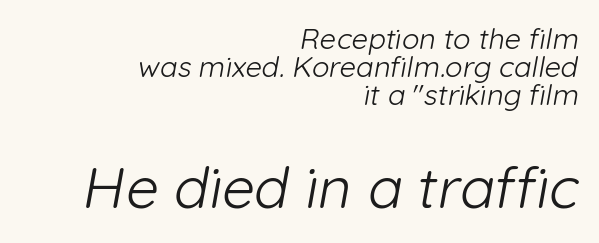
{"serif": "no", "bold": "no", "weight": "light", "width": "normal", "stroke_contrast": "low", "x_height": "medium", "monospaced": "no", "underline": "no", "align": "right", "line_spacing": "tight", "line_spacing_ratio": 0.96, "letter_spacing": "normal", "letter_spacing_em": 0.0, "larger_block": "second", "size_ratio": 2.0, "glyph_px": 58}
